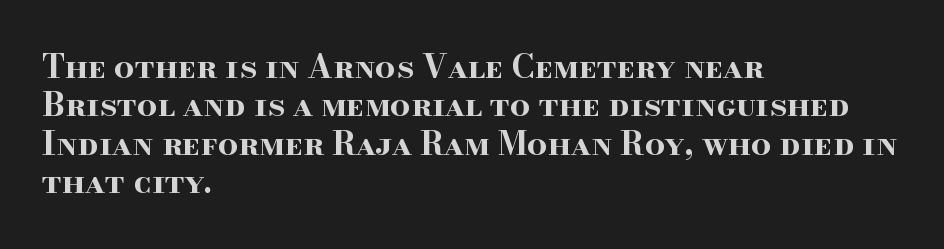
Q: Is the text bold? A: Yes.
Q: Is the text italic (slanted)? A: No, it is upright.
Q: Is the typeface a serif or a sans-serif typeface? A: Serif.
Q: Is the text underlined? A: No.
Q: How is the paragraph aligned? A: Left-aligned.
Q: Is the spacing between letters normal or unusually wide? A: Normal.
Q: Width (condensed, normal, or wide)? A: Wide.
Q: Stroke contrast? A: High.
Q: x-height? A: Small.
Q: Monospaced? A: No.
